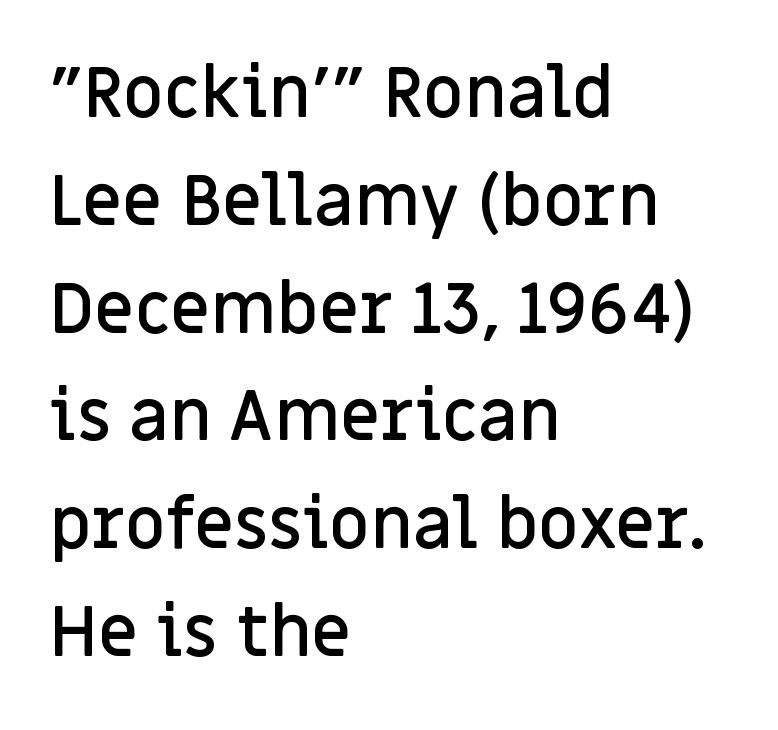
Posture: vertical. Think of a printed novel: that variable character pitch is what you see here. The letters are semibold — heavier than regular but short of a full bold. This sample uses plain, unmodified letter spacing.
